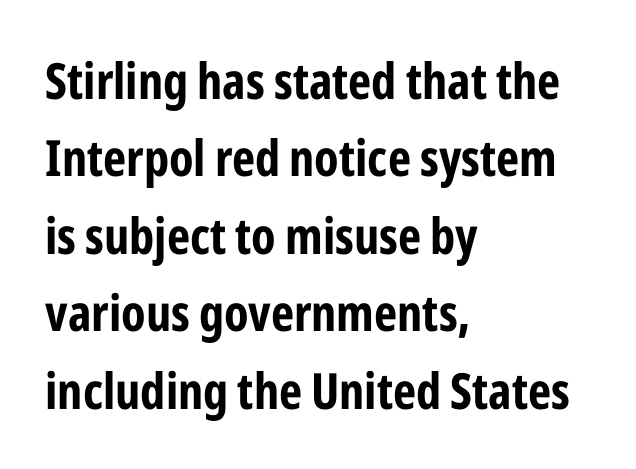
The designer went with a sans here, leaving each stem footless. The setting favours the left margin, as ordinary paragraphs usually do. The strip under each line holds only bare page. Its strokes are broad and dark, the hallmark of bold type. Notice how descenders clear the ascenders below comfortably — that's standard leading. When letters stand straight like this, we call the style roman or upright.
